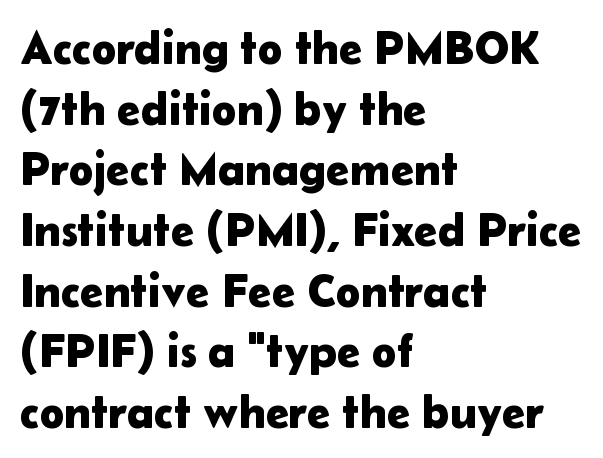
The image shows 47 px sans-serif type, upright; set left-aligned, normal line spacing (1.29x), normal letter spacing, not underlined; low stroke contrast and a medium x-height.
